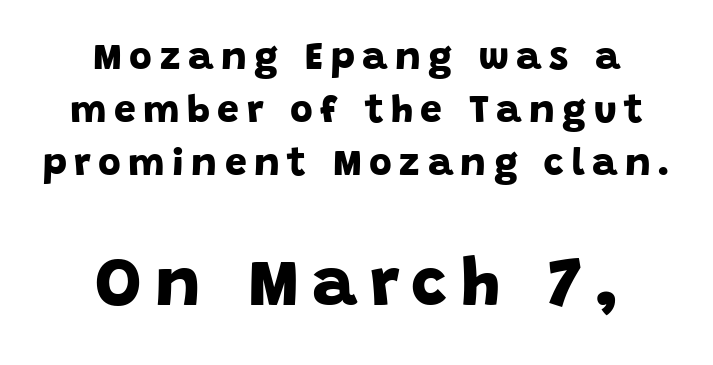
Q: Is the text bold? A: Yes.
Q: Is the typeface a serif or a sans-serif typeface? A: Sans-serif.
Q: Is the text underlined? A: No.
Q: How is the paragraph aligned? A: Centered.
Q: Is the spacing between lines tight, normal or loose? A: Normal.
Q: Which block of text is set in a larger size, the first (top) or the second (bottom)? A: The second (bottom) one.
Q: Width (condensed, normal, or wide)? A: Normal.
Q: Stroke contrast? A: Low.
Q: x-height? A: Large.
Q: Monospaced? A: No.
